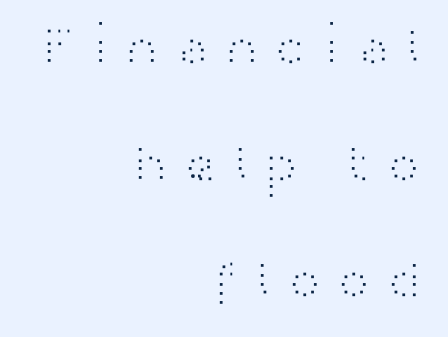
You could only call the tracking loose — the letters float apart. Casual observation: everything's shoved over to the right. Horizontal bands of white between lines are thick stripes. This sample has the flowing, uneven cadence of proportional lettering.
